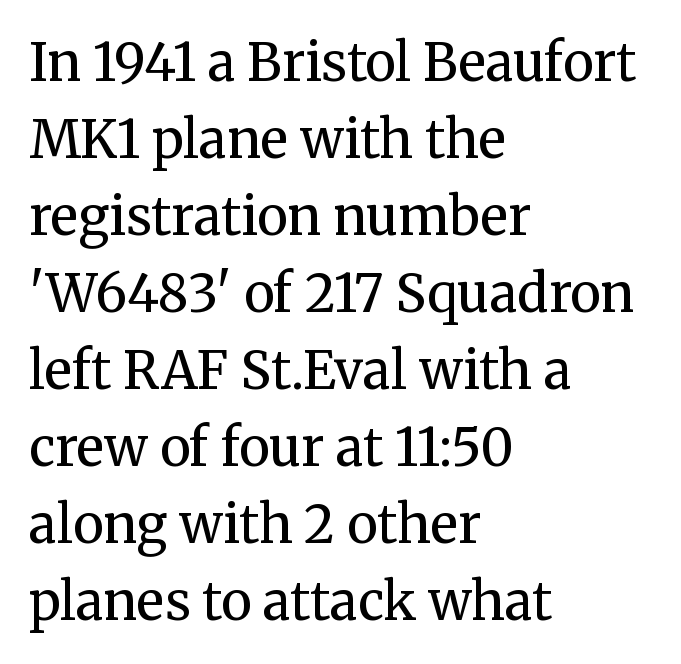
Q: Is the text bold? A: No.
Q: Is the text italic (slanted)? A: No, it is upright.
Q: Is the typeface a serif or a sans-serif typeface? A: Serif.
Q: Is the text underlined? A: No.
Q: How is the paragraph aligned? A: Left-aligned.
Q: Is the spacing between letters normal or unusually wide? A: Normal.
Q: Is the spacing between lines tight, normal or loose? A: Normal.
Q: Width (condensed, normal, or wide)? A: Normal.
Q: Stroke contrast? A: Medium.
Q: x-height? A: Medium.
Q: Monospaced? A: No.
